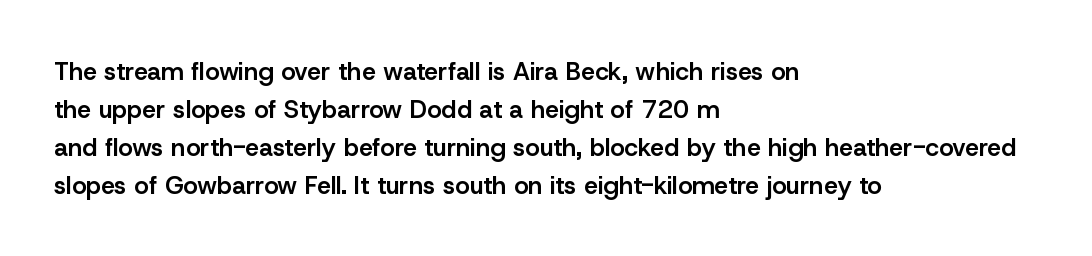
{"italic": "no", "bold": "semi", "underline": "no", "align": "left", "line_spacing": "normal", "line_spacing_ratio": 1.52, "letter_spacing": "normal", "letter_spacing_em": 0.0, "glyph_px": 25}
